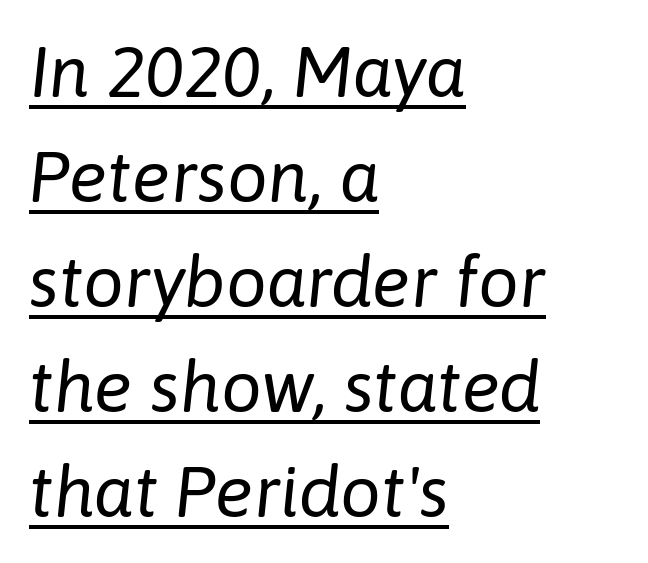
Q: Is the text bold? A: No.
Q: Is the text italic (slanted)? A: Yes, it leans right by about 6 degrees.
Q: Is the text underlined? A: Yes.
Q: How is the paragraph aligned? A: Left-aligned.
Q: Is the spacing between letters normal or unusually wide? A: Normal.
Q: Is the spacing between lines tight, normal or loose? A: Normal.
Q: Width (condensed, normal, or wide)? A: Normal.
Q: Stroke contrast? A: Low.
Q: x-height? A: Medium.
Q: Monospaced? A: No.
